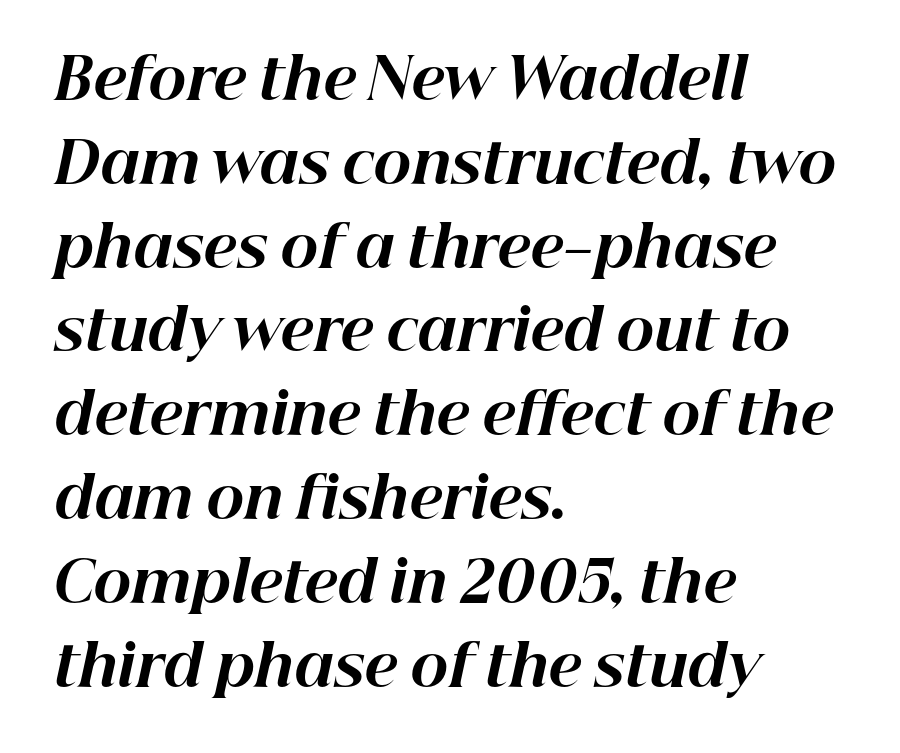
{"italic": "yes", "lean": "right", "slant_degrees": 12, "bold": "yes", "weight": "bold", "width": "normal", "stroke_contrast": "high", "x_height": "medium", "monospaced": "no", "underline": "no", "align": "left", "line_spacing": "normal", "line_spacing_ratio": 1.47, "letter_spacing": "normal", "letter_spacing_em": 0.0, "glyph_px": 57}
